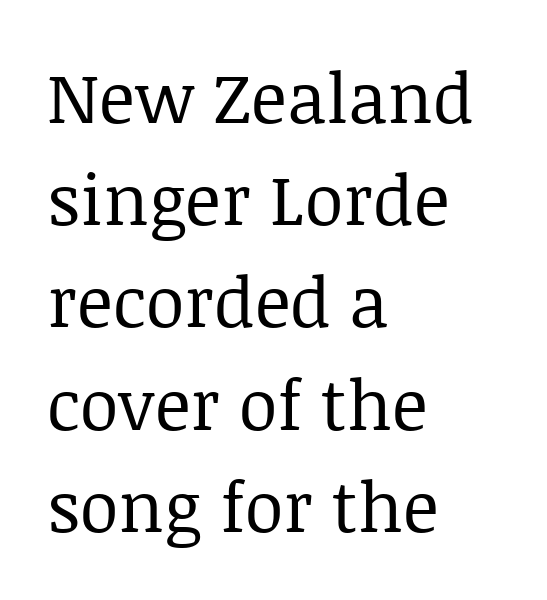
{"serif": "yes", "italic": "no", "bold": "no", "weight": "regular", "width": "normal", "stroke_contrast": "low", "x_height": "large", "monospaced": "no", "underline": "no", "align": "left", "line_spacing": "normal", "line_spacing_ratio": 1.46, "letter_spacing": "normal", "letter_spacing_em": 0.0, "glyph_px": 70}
